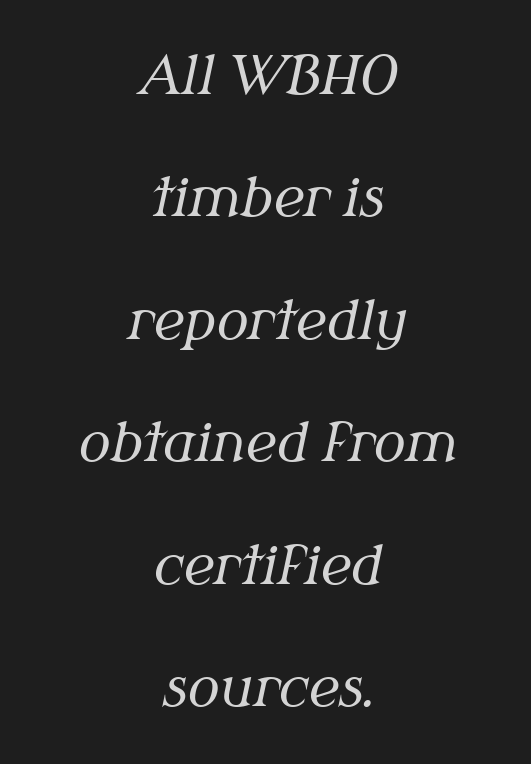
The image shows 53 px regular-weight serif type, italic (leaning right); set centered, loose line spacing (2.31x), normal letter spacing, not underlined; medium stroke contrast and a medium x-height.
